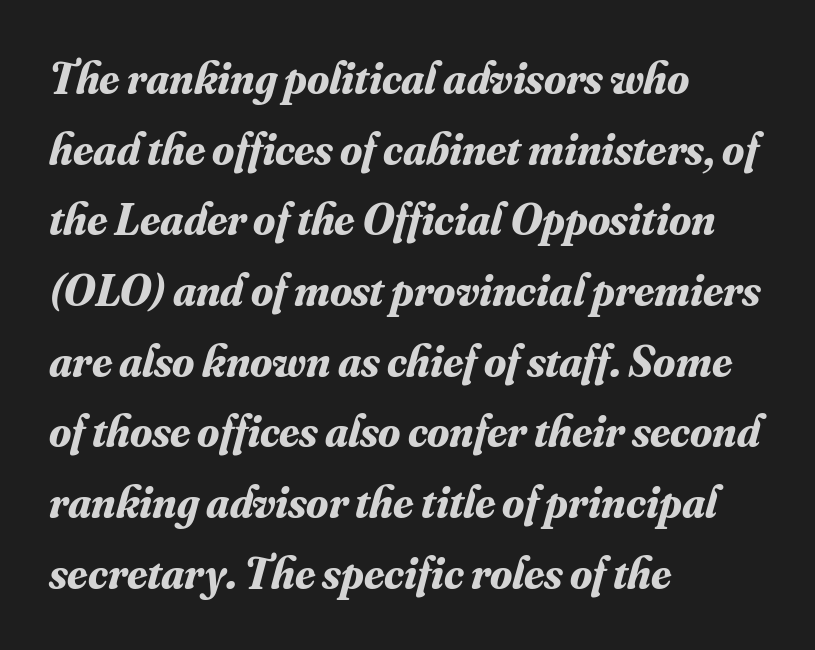
The image shows 45 px bold serif type, italic (leaning right); set left-aligned, normal line spacing (1.57x), normal letter spacing, not underlined; medium stroke contrast and a small x-height.
